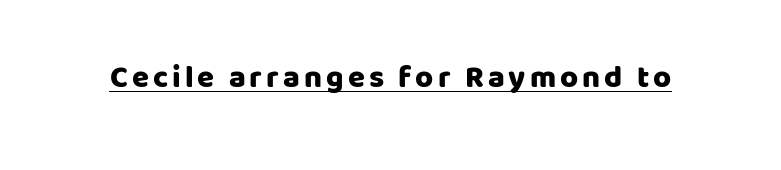
{"serif": "no", "italic": "no", "width": "normal", "stroke_contrast": "low", "x_height": "large", "monospaced": "no", "underline": "yes", "glyph_px": 31}
